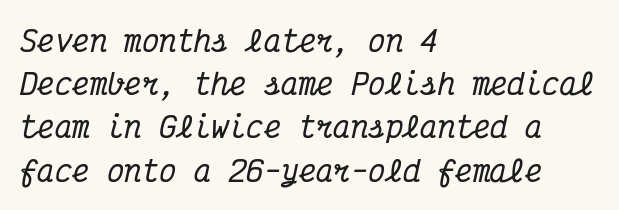
{"serif": "yes", "italic": "yes", "lean": "right", "slant_degrees": 12, "width": "condensed", "stroke_contrast": "medium", "x_height": "medium", "monospaced": "yes", "underline": "no", "align": "left", "line_spacing": "normal", "line_spacing_ratio": 1.49, "letter_spacing": "normal", "letter_spacing_em": 0.0, "glyph_px": 29}
